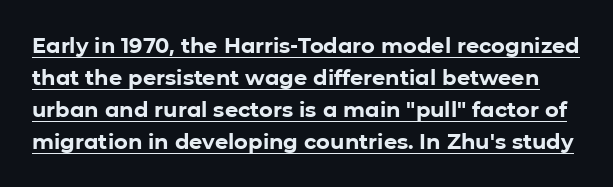
{"italic": "no", "bold": "yes", "underline": "yes", "line_spacing": "normal", "line_spacing_ratio": 1.52, "letter_spacing": "normal", "letter_spacing_em": 0.0, "glyph_px": 21}
